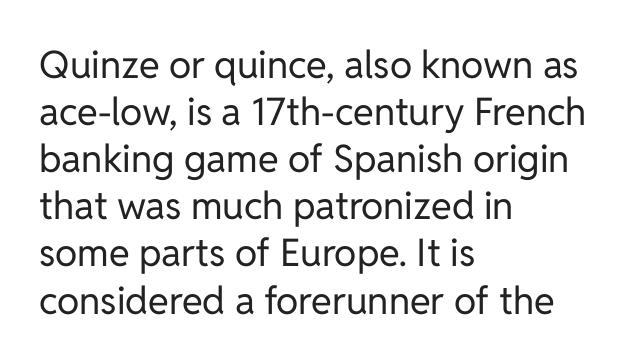
Q: Is the text bold? A: No.
Q: Is the text italic (slanted)? A: No, it is upright.
Q: Is the typeface a serif or a sans-serif typeface? A: Sans-serif.
Q: Is the text underlined? A: No.
Q: How is the paragraph aligned? A: Left-aligned.
Q: Is the spacing between letters normal or unusually wide? A: Normal.
Q: Width (condensed, normal, or wide)? A: Normal.
Q: Stroke contrast? A: Low.
Q: x-height? A: Medium.
Q: Monospaced? A: No.
